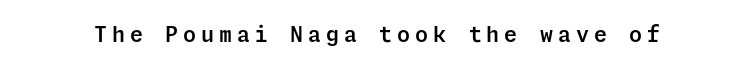
The image shows 21 px text type, upright; set unusually wide letter spacing (+0.23 em), not underlined.
